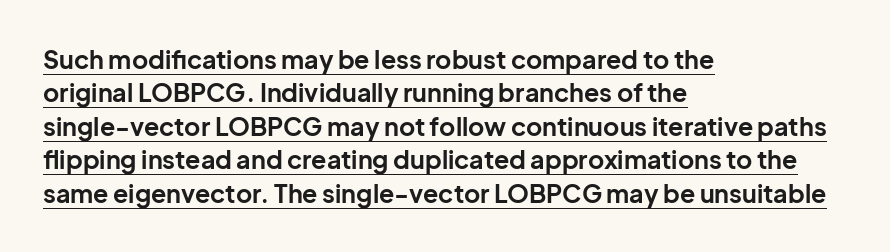
Q: Is the text bold? A: Yes.
Q: Is the text italic (slanted)? A: No, it is upright.
Q: Is the text underlined? A: Yes.
Q: How is the paragraph aligned? A: Left-aligned.
Q: Is the spacing between letters normal or unusually wide? A: Normal.
Q: Is the spacing between lines tight, normal or loose? A: Normal.
